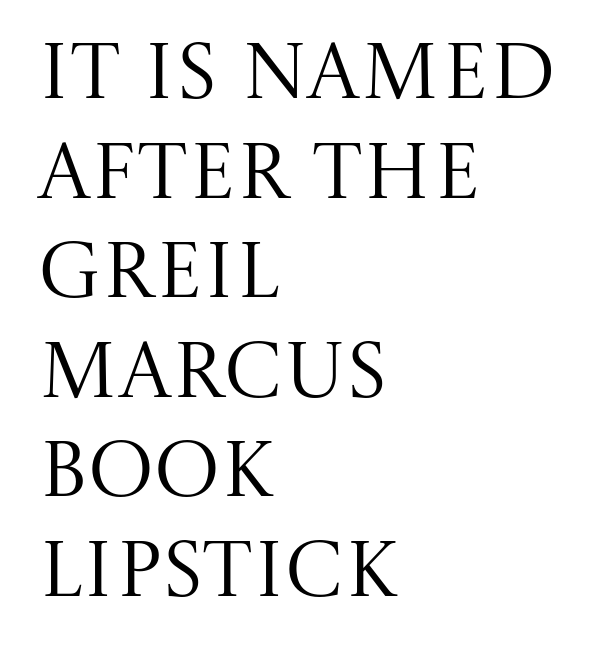
The passage shown is not bold in any degree. This is serif lettering, the kind often seen in printed books. Vertical spacing — default. Spacing verdict: proportional, widths tailored to each character.
